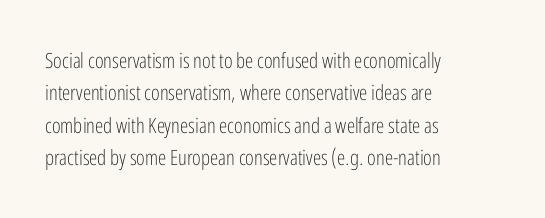
Q: Is the text bold? A: No.
Q: Is the text italic (slanted)? A: No, it is upright.
Q: Is the text underlined? A: No.
Q: How is the paragraph aligned? A: Left-aligned.
Q: Is the spacing between letters normal or unusually wide? A: Normal.
Q: Is the spacing between lines tight, normal or loose? A: Normal.
